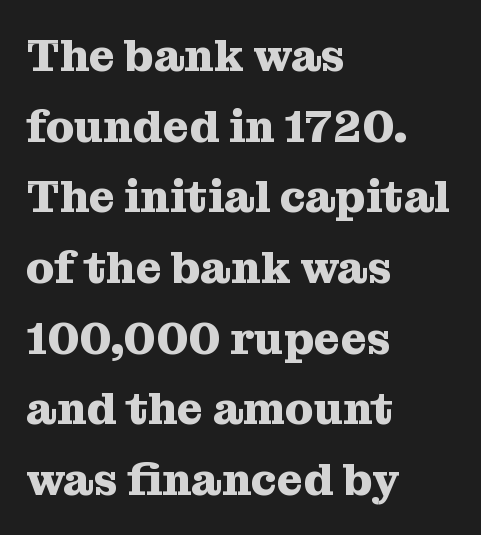
Q: Is the text bold? A: Yes.
Q: Is the text italic (slanted)? A: No, it is upright.
Q: Is the typeface a serif or a sans-serif typeface? A: Serif.
Q: Is the text underlined? A: No.
Q: How is the paragraph aligned? A: Left-aligned.
Q: Is the spacing between letters normal or unusually wide? A: Normal.
Q: Is the spacing between lines tight, normal or loose? A: Normal.
Q: Width (condensed, normal, or wide)? A: Normal.
Q: Stroke contrast? A: Medium.
Q: x-height? A: Medium.
Q: Monospaced? A: No.
